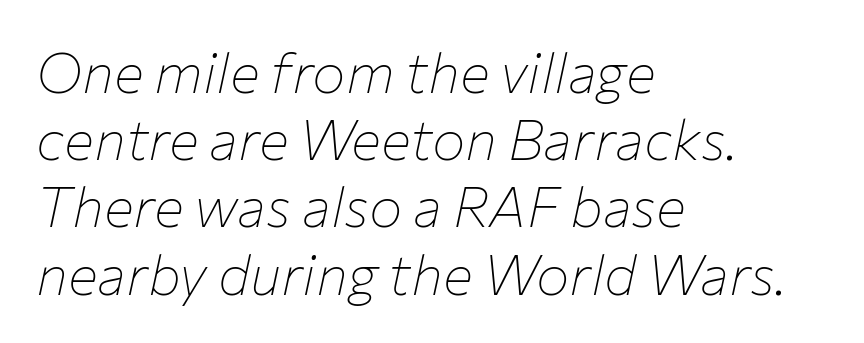
Q: Is the text bold? A: No.
Q: Is the text italic (slanted)? A: Yes, it leans right by about 12 degrees.
Q: Is the text underlined? A: No.
Q: How is the paragraph aligned? A: Left-aligned.
Q: Is the spacing between letters normal or unusually wide? A: Normal.
Q: Width (condensed, normal, or wide)? A: Normal.
Q: Stroke contrast? A: Low.
Q: x-height? A: Medium.
Q: Monospaced? A: No.
